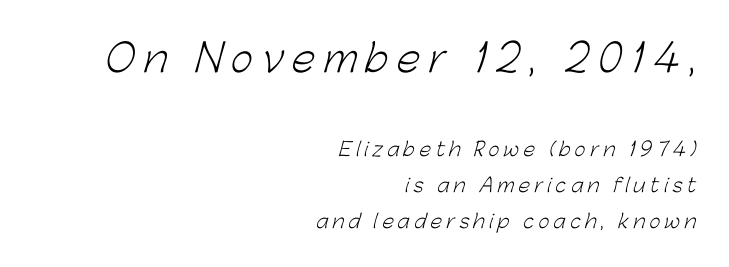
Q: Is the text bold? A: No.
Q: Is the typeface a serif or a sans-serif typeface? A: Sans-serif.
Q: Is the text underlined? A: No.
Q: How is the paragraph aligned? A: Right-aligned.
Q: Is the spacing between letters normal or unusually wide? A: Unusually wide.
Q: Is the spacing between lines tight, normal or loose? A: Loose.
Q: Which block of text is set in a larger size, the first (top) or the second (bottom)? A: The first (top) one.
Q: Width (condensed, normal, or wide)? A: Normal.
Q: Stroke contrast? A: Low.
Q: x-height? A: Medium.
Q: Monospaced? A: No.
